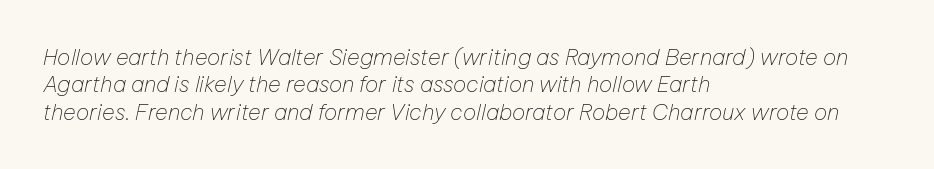
{"italic": "yes", "lean": "right", "slant_degrees": 12, "bold": "no", "underline": "no", "align": "left", "line_spacing_ratio": 1.24, "letter_spacing": "normal", "letter_spacing_em": 0.0, "glyph_px": 22}
